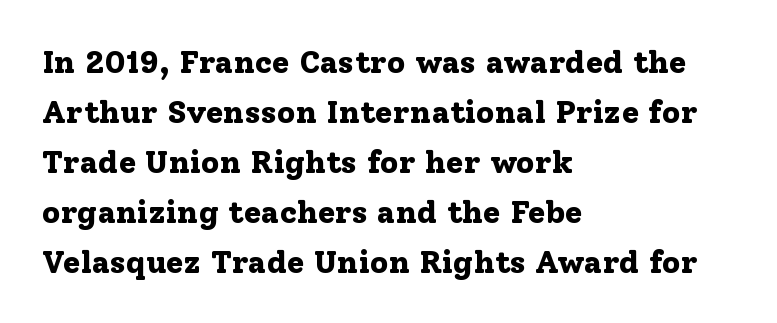
{"serif": "yes", "italic": "no", "bold": "yes", "weight": "bold", "width": "normal", "stroke_contrast": "low", "x_height": "medium", "monospaced": "no", "underline": "no", "align": "left", "line_spacing": "normal", "line_spacing_ratio": 1.56, "letter_spacing": "normal", "letter_spacing_em": 0.0, "glyph_px": 32}
